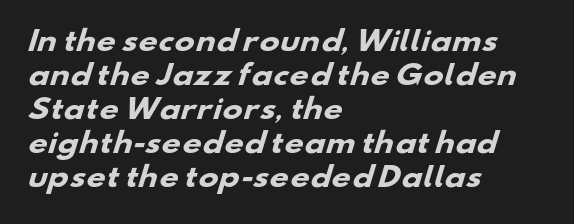
The image shows 27 px bold type; set left-aligned, normal line spacing (1.26x), normal letter spacing, not underlined.
